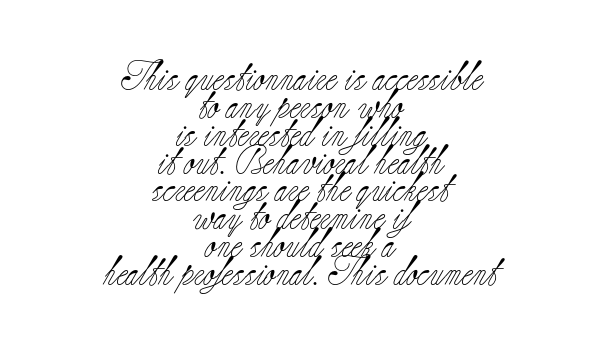
The image shows 29 px light serif type; set centered, tight line spacing (0.96x), normal letter spacing, not underlined; low stroke contrast and a small x-height.
